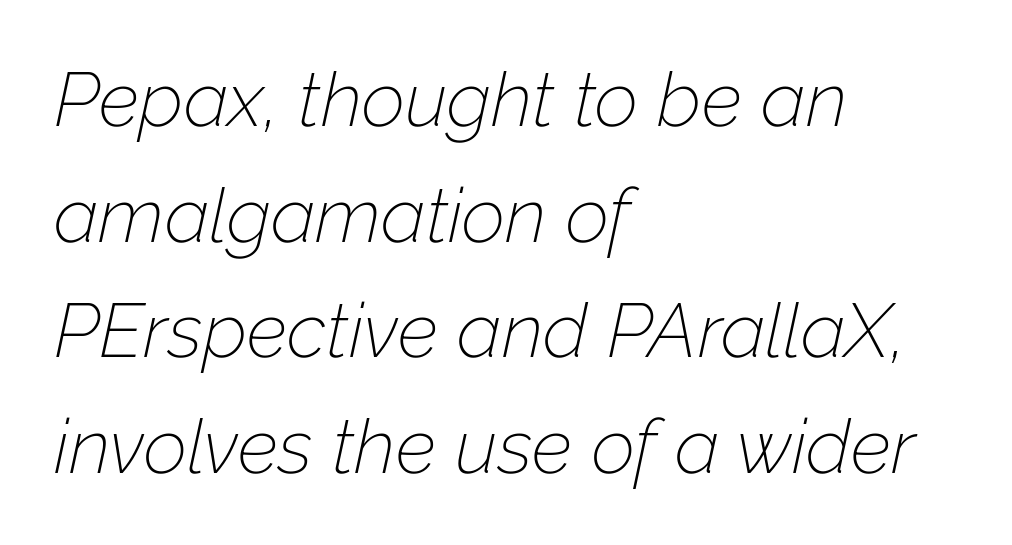
{"italic": "yes", "lean": "right", "slant_degrees": 12, "bold": "no", "weight": "thin", "width": "normal", "stroke_contrast": "low", "x_height": "medium", "monospaced": "no", "underline": "no", "align": "left", "line_spacing": "normal", "line_spacing_ratio": 1.52, "letter_spacing": "normal", "letter_spacing_em": 0.0, "glyph_px": 76}
